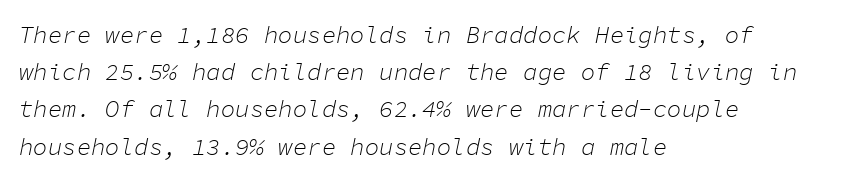
The image shows 24 px text type, italic (leaning right); set left-aligned, normal line spacing (1.55x), normal letter spacing, not underlined.
